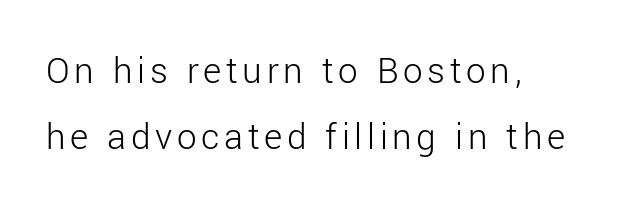
Q: Is the text bold? A: No.
Q: Is the text italic (slanted)? A: No, it is upright.
Q: Is the typeface a serif or a sans-serif typeface? A: Sans-serif.
Q: Is the text underlined? A: No.
Q: How is the paragraph aligned? A: Left-aligned.
Q: Is the spacing between lines tight, normal or loose? A: Normal.
Q: Width (condensed, normal, or wide)? A: Normal.
Q: Stroke contrast? A: Low.
Q: x-height? A: Medium.
Q: Monospaced? A: No.
